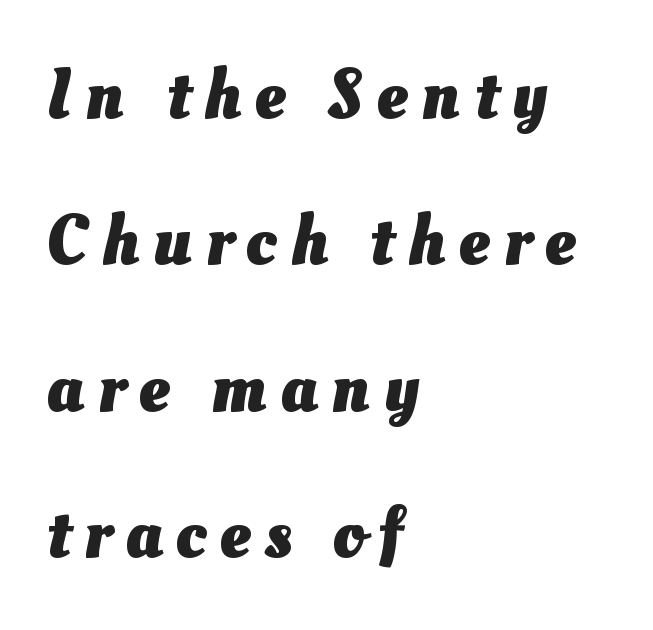
Q: Is the text bold? A: Yes.
Q: Is the text underlined? A: No.
Q: How is the paragraph aligned? A: Left-aligned.
Q: Is the spacing between lines tight, normal or loose? A: Loose.
Q: Width (condensed, normal, or wide)? A: Normal.
Q: Stroke contrast? A: Medium.
Q: x-height? A: Small.
Q: Monospaced? A: No.
